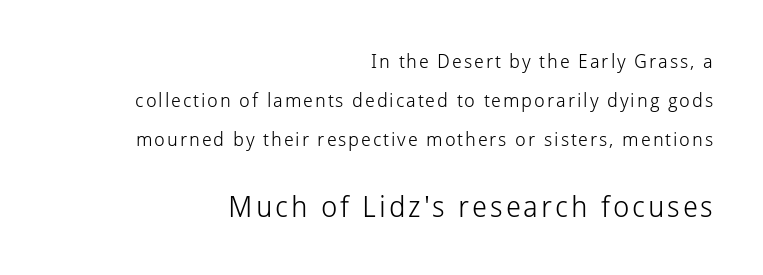
Q: Is the text bold? A: No.
Q: Is the text italic (slanted)? A: No, it is upright.
Q: Is the typeface a serif or a sans-serif typeface? A: Sans-serif.
Q: Is the text underlined? A: No.
Q: How is the paragraph aligned? A: Right-aligned.
Q: Is the spacing between lines tight, normal or loose? A: Loose.
Q: Which block of text is set in a larger size, the first (top) or the second (bottom)? A: The second (bottom) one.
Q: Width (condensed, normal, or wide)? A: Normal.
Q: Stroke contrast? A: Low.
Q: x-height? A: Medium.
Q: Monospaced? A: No.
